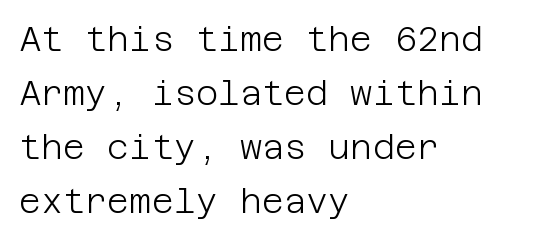
The image shows 34 px light sans-serif type, upright; set left-aligned, normal line spacing (1.59x), normal letter spacing, not underlined; low stroke contrast and a large x-height.
